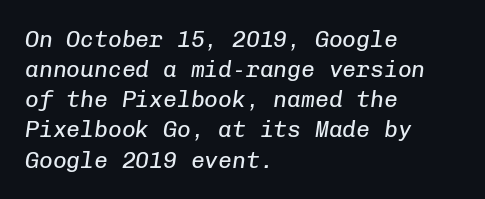
Does the copy run flush right? No — it runs flush left. Interline gaps are of average width in this sample. Observe the ordinary spacing: letters are neighbours, not strangers. The foot of each line stays bare and open.
